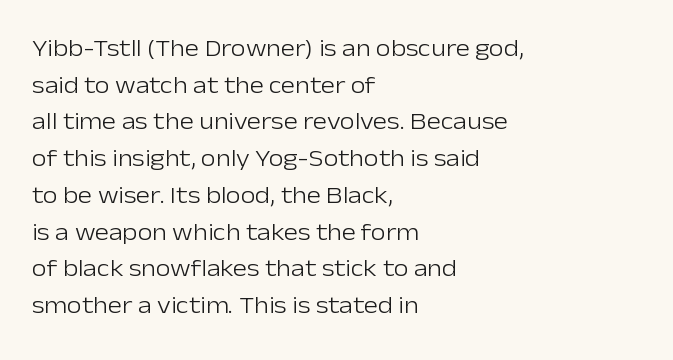
{"italic": "no", "bold": "no", "underline": "no", "align": "left", "line_spacing": "normal", "line_spacing_ratio": 1.53, "letter_spacing": "normal", "letter_spacing_em": 0.0, "glyph_px": 24}
